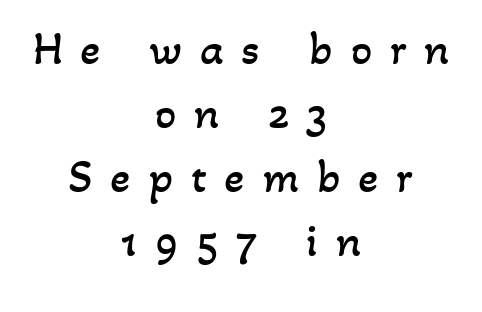
Q: Is the text bold? A: No.
Q: Is the text underlined? A: No.
Q: How is the paragraph aligned? A: Centered.
Q: Is the spacing between letters normal or unusually wide? A: Unusually wide.
Q: Is the spacing between lines tight, normal or loose? A: Normal.
Q: Width (condensed, normal, or wide)? A: Normal.
Q: Stroke contrast? A: Low.
Q: x-height? A: Small.
Q: Monospaced? A: No.
